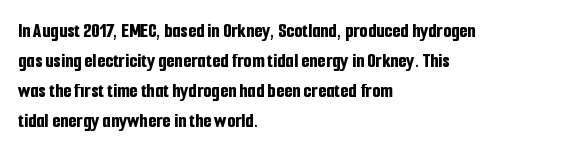
Q: Is the text bold? A: Yes.
Q: Is the text italic (slanted)? A: No, it is upright.
Q: Is the text underlined? A: No.
Q: How is the paragraph aligned? A: Left-aligned.
Q: Is the spacing between letters normal or unusually wide? A: Normal.
Q: Is the spacing between lines tight, normal or loose? A: Normal.
